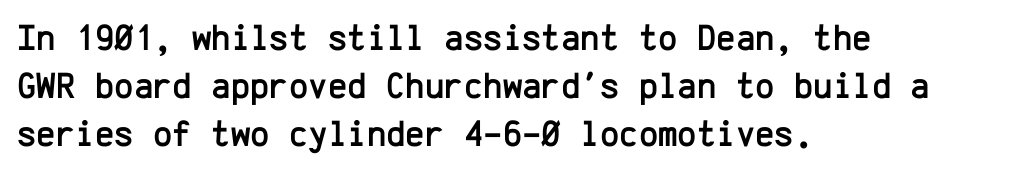
The image shows 37 px sans-serif type, upright, monospaced; set left-aligned, normal line spacing (1.3x), normal letter spacing, not underlined; low stroke contrast and a medium x-height.
